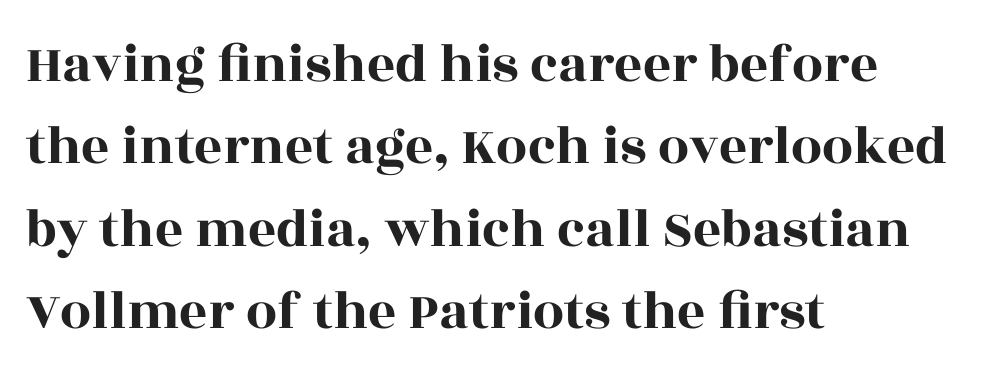
The image shows 55 px wide serif type, upright; set left-aligned, normal line spacing (1.5x), normal letter spacing, not underlined; a large x-height.
